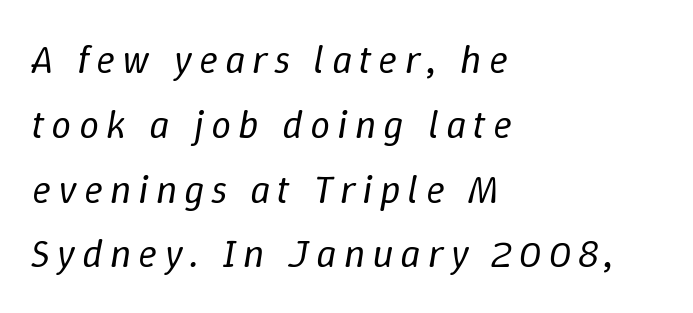
The image shows 40 px regular-weight type, italic (leaning right); set left-aligned, normal line spacing (1.62x), not underlined; low stroke contrast and a medium x-height.
